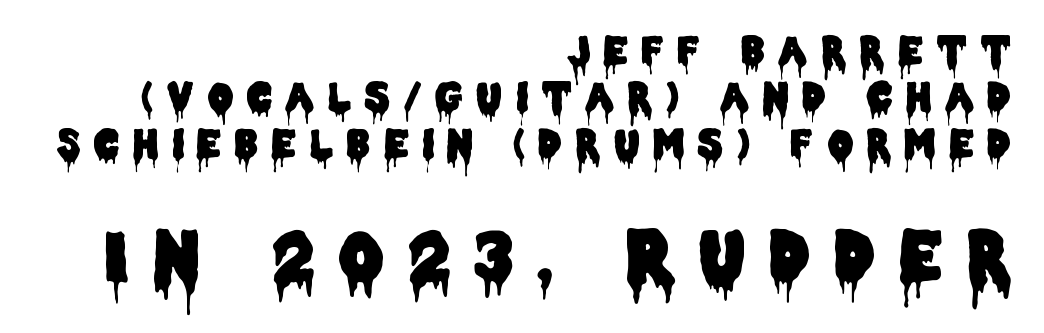
The image shows 69 px condensed sans-serif type, upright; set right-aligned, line spacing 1.19x, unusually wide letter spacing (+0.36 em), not underlined; the second (bottom) block is 1.77x larger; low stroke contrast and a large x-height.
